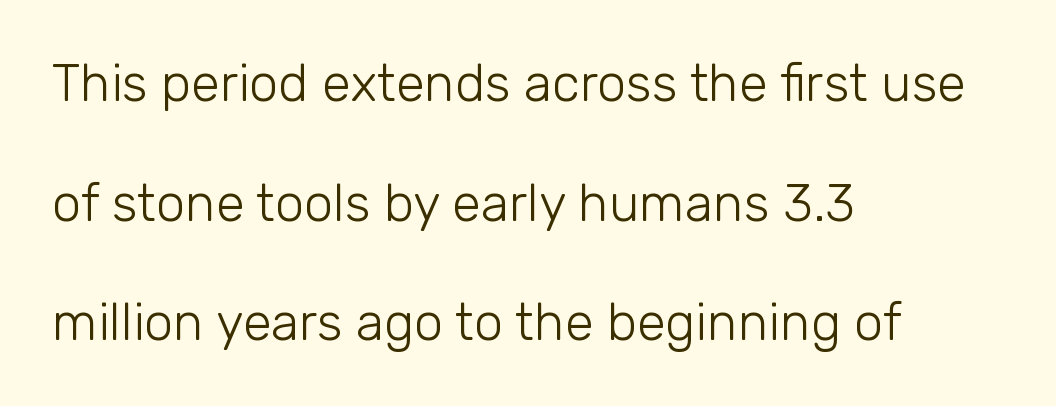
{"serif": "no", "italic": "no", "bold": "no", "weight": "light", "width": "normal", "stroke_contrast": "low", "x_height": "medium", "monospaced": "no", "underline": "no", "align": "left", "line_spacing": "loose", "line_spacing_ratio": 2.3, "letter_spacing": "normal", "letter_spacing_em": 0.0, "glyph_px": 52}
